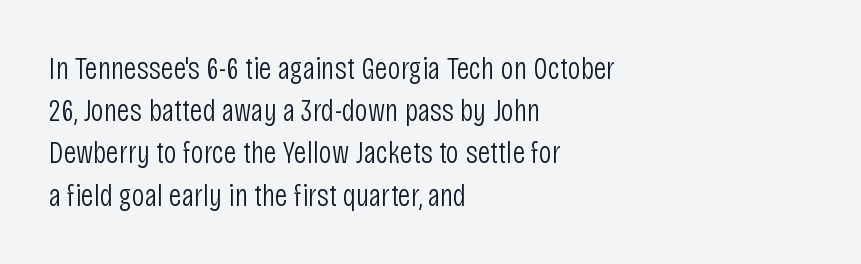
Q: Is the text bold? A: No.
Q: Is the text italic (slanted)? A: No, it is upright.
Q: Is the typeface a serif or a sans-serif typeface? A: Sans-serif.
Q: Is the text underlined? A: No.
Q: How is the paragraph aligned? A: Left-aligned.
Q: Is the spacing between letters normal or unusually wide? A: Normal.
Q: Is the spacing between lines tight, normal or loose? A: Normal.
Q: Width (condensed, normal, or wide)? A: Condensed.
Q: Stroke contrast? A: Low.
Q: x-height? A: Large.
Q: Monospaced? A: No.
